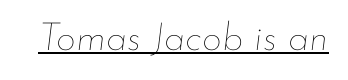
{"italic": "yes", "lean": "right", "slant_degrees": 7, "bold": "no", "weight": "thin", "width": "normal", "stroke_contrast": "low", "x_height": "small", "monospaced": "no", "underline": "yes", "letter_spacing": "normal", "letter_spacing_em": 0.0, "glyph_px": 39}
